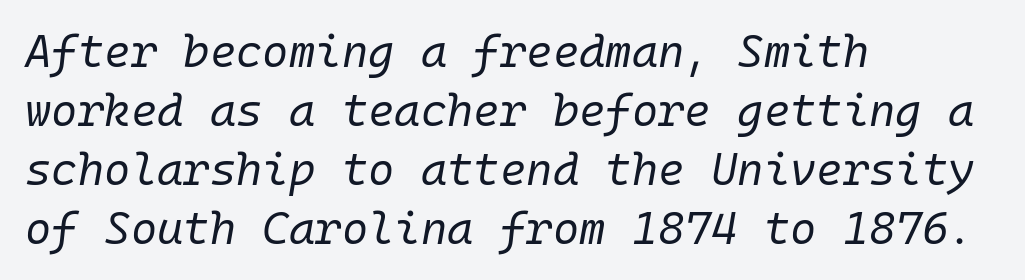
Any mark beneath the type? The region is blank. Fixed-width glyphs throughout — classic coding-font behaviour. Weight: in the light-to-regular range. Each line starts at the same left margin while the right side varies.
